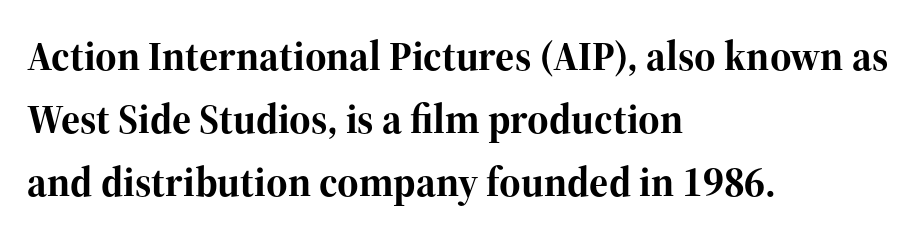
The image shows 41 px bold serif type, upright; set left-aligned, normal line spacing (1.54x), normal letter spacing, not underlined; high stroke contrast and a medium x-height.
